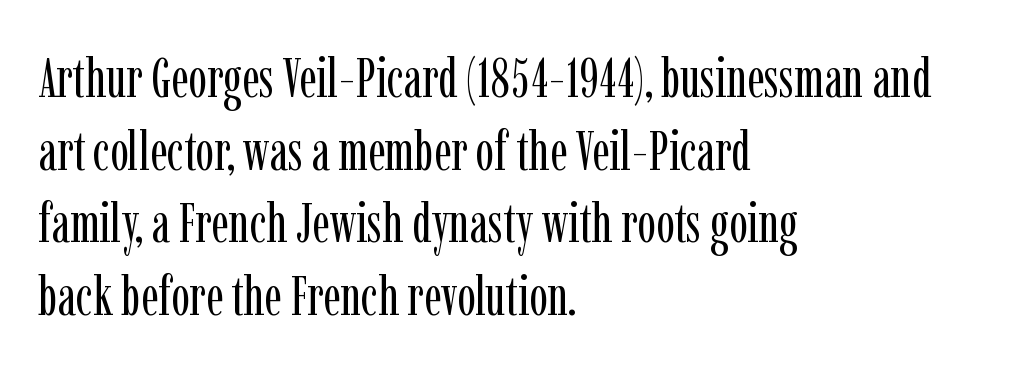
Q: Is the text bold? A: No.
Q: Is the text italic (slanted)? A: No, it is upright.
Q: Is the typeface a serif or a sans-serif typeface? A: Serif.
Q: Is the text underlined? A: No.
Q: How is the paragraph aligned? A: Left-aligned.
Q: Is the spacing between letters normal or unusually wide? A: Normal.
Q: Is the spacing between lines tight, normal or loose? A: Normal.
Q: Width (condensed, normal, or wide)? A: Condensed.
Q: Stroke contrast? A: Low.
Q: x-height? A: Medium.
Q: Monospaced? A: No.
